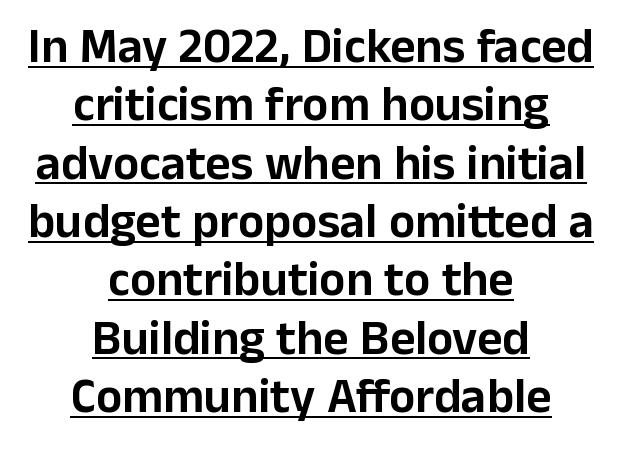
Q: Is the text italic (slanted)? A: No, it is upright.
Q: Is the typeface a serif or a sans-serif typeface? A: Sans-serif.
Q: Is the text underlined? A: Yes.
Q: How is the paragraph aligned? A: Centered.
Q: Is the spacing between letters normal or unusually wide? A: Normal.
Q: Width (condensed, normal, or wide)? A: Normal.
Q: Stroke contrast? A: Low.
Q: x-height? A: Medium.
Q: Monospaced? A: No.
